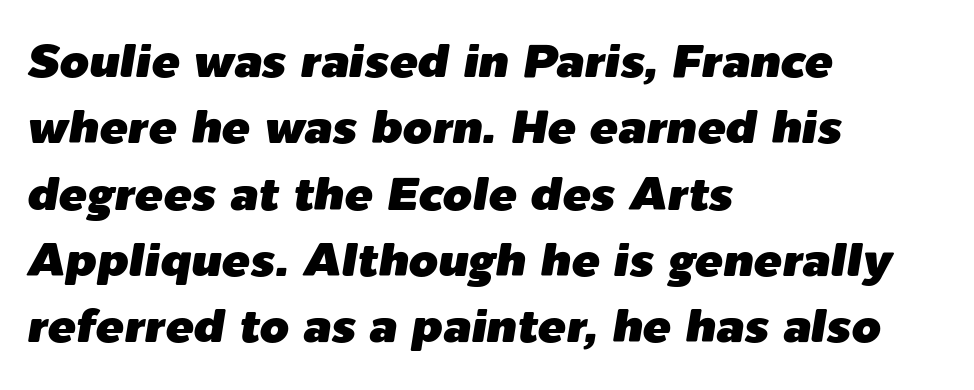
{"italic": "yes", "lean": "right", "slant_degrees": 9, "width": "normal", "stroke_contrast": "low", "x_height": "medium", "monospaced": "no", "underline": "no", "align": "left", "line_spacing": "normal", "line_spacing_ratio": 1.41, "letter_spacing": "normal", "letter_spacing_em": 0.0, "glyph_px": 47}
